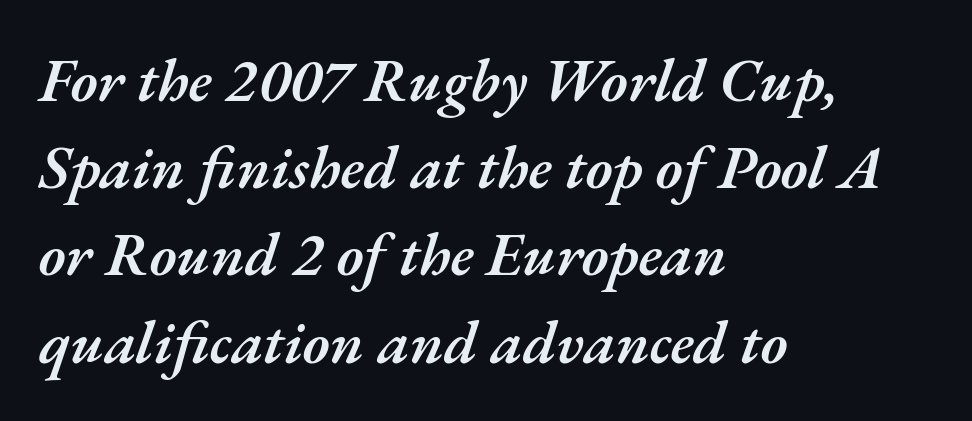
{"italic": "yes", "lean": "right", "slant_degrees": 17, "bold": "semi", "weight": "semibold", "width": "normal", "stroke_contrast": "medium", "x_height": "small", "monospaced": "no", "underline": "no", "align": "left", "line_spacing": "normal", "line_spacing_ratio": 1.43, "letter_spacing": "normal", "letter_spacing_em": 0.0, "glyph_px": 61}
